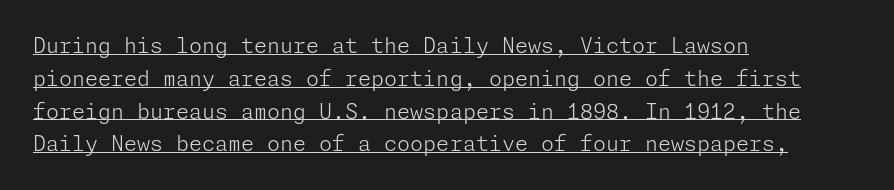
Underlining? Definitely there. Does the lettering tilt? It doesn't — this is upright. Leftover space on each line is placed entirely after the last word. The passage shown stacks its lines at a standard gap. Think standard paragraph weight, or any step lighter than that.
